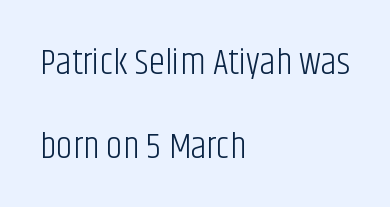
This rendering leaves character spacing at its baseline value. No feet cap the strokes, marking this as sans-serif type. No extra ink here — the face is not bold. Which margin do the lines hug? The left one — the right edge is uneven. The font's upright variant was chosen for this text. Airy leading.
